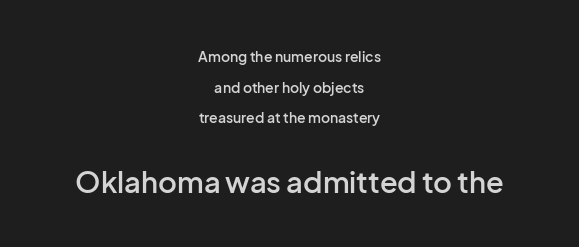
Q: Is the text bold? A: Semi-bold.
Q: Is the text italic (slanted)? A: No, it is upright.
Q: Is the typeface a serif or a sans-serif typeface? A: Sans-serif.
Q: Is the text underlined? A: No.
Q: How is the paragraph aligned? A: Centered.
Q: Is the spacing between letters normal or unusually wide? A: Normal.
Q: Is the spacing between lines tight, normal or loose? A: Loose.
Q: Which block of text is set in a larger size, the first (top) or the second (bottom)? A: The second (bottom) one.
Q: Width (condensed, normal, or wide)? A: Normal.
Q: Stroke contrast? A: Low.
Q: x-height? A: Medium.
Q: Monospaced? A: No.
